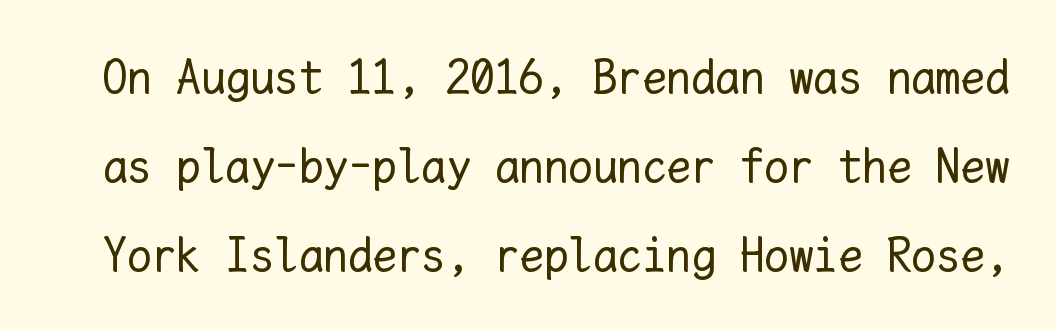
Q: Is the text bold? A: No.
Q: Is the text italic (slanted)? A: No, it is upright.
Q: Is the text underlined? A: No.
Q: Is the spacing between letters normal or unusually wide? A: Normal.
Q: Width (condensed, normal, or wide)? A: Normal.
Q: Stroke contrast? A: Low.
Q: x-height? A: Medium.
Q: Monospaced? A: Yes.
